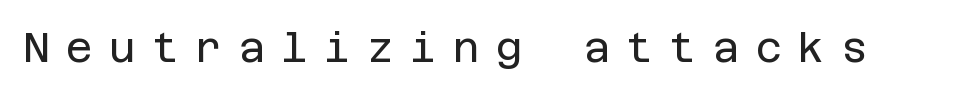
Q: Is the text bold? A: No.
Q: Is the text italic (slanted)? A: No, it is upright.
Q: Is the typeface a serif or a sans-serif typeface? A: Sans-serif.
Q: Is the text underlined? A: No.
Q: Is the spacing between letters normal or unusually wide? A: Unusually wide.
Q: Width (condensed, normal, or wide)? A: Normal.
Q: Stroke contrast? A: Low.
Q: x-height? A: Large.
